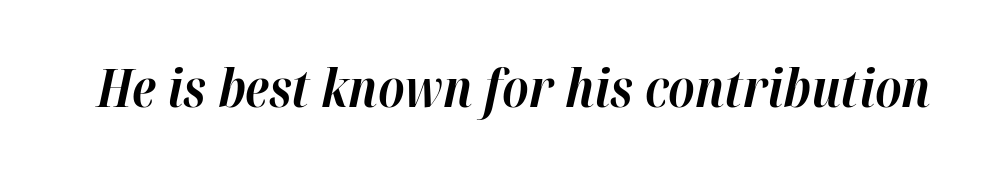
The image shows 53 px bold type, italic (leaning right); set normal letter spacing, not underlined; high stroke contrast and a medium x-height.
